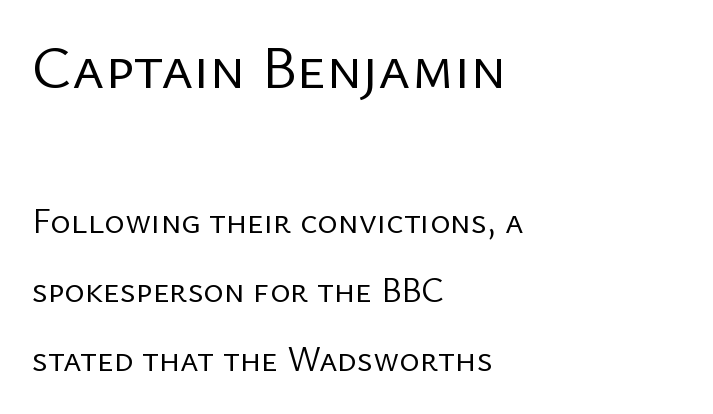
Q: Is the text bold? A: No.
Q: Is the text italic (slanted)? A: No, it is upright.
Q: Is the typeface a serif or a sans-serif typeface? A: Sans-serif.
Q: Is the text underlined? A: No.
Q: How is the paragraph aligned? A: Left-aligned.
Q: Is the spacing between letters normal or unusually wide? A: Normal.
Q: Is the spacing between lines tight, normal or loose? A: Loose.
Q: Which block of text is set in a larger size, the first (top) or the second (bottom)? A: The first (top) one.
Q: Width (condensed, normal, or wide)? A: Normal.
Q: Stroke contrast? A: Low.
Q: x-height? A: Medium.
Q: Monospaced? A: No.
